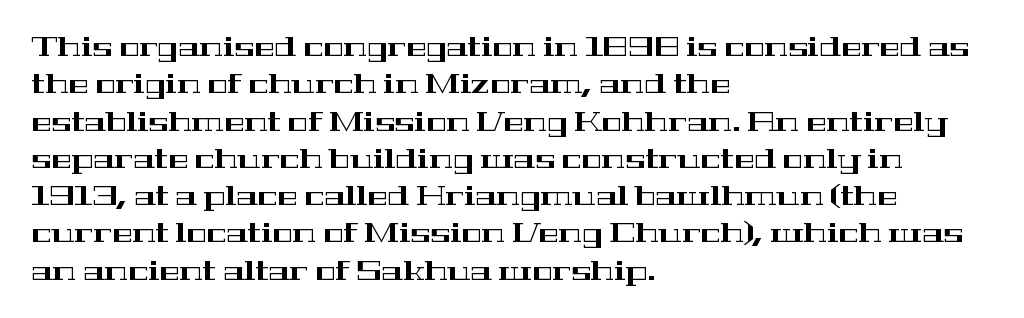
Normally led — the rows are evenly, conventionally spaced. Letter spacing: default. This is the regular roman posture of the typeface. Clear beneath every line of the passage. This rendering uses left alignment, leaving the right contour irregular.
